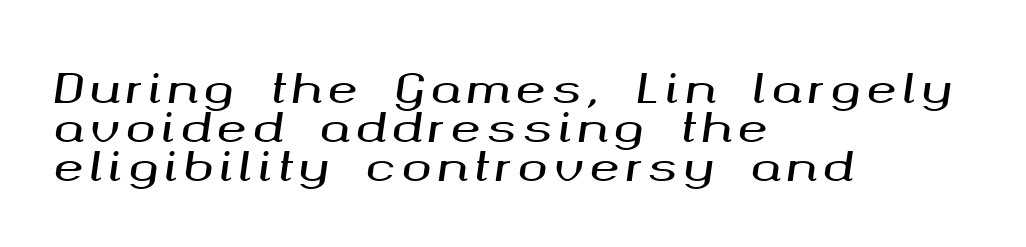
Vertical spacing — tight. The face used here has a pronounced slope to its letters. Each letter keeps its own natural width here, so spacing adapts to shape. Typeset ragged right — the left edge is the straight one. Descender tails drop into unmarked territory.
